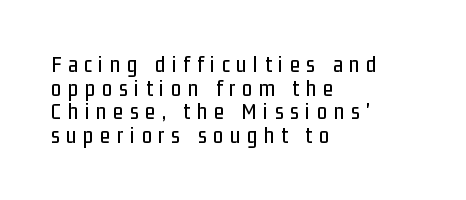
Q: Is the text italic (slanted)? A: No, it is upright.
Q: Is the text underlined? A: No.
Q: How is the paragraph aligned? A: Left-aligned.
Q: Is the spacing between letters normal or unusually wide? A: Unusually wide.
Q: Is the spacing between lines tight, normal or loose? A: Tight.
